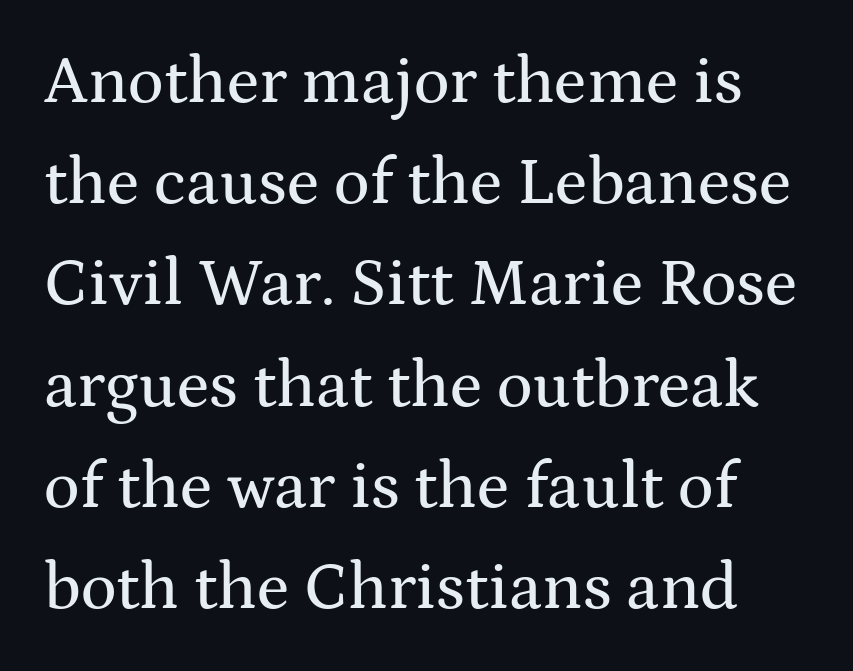
The image shows 67 px wide serif type, upright; set normal line spacing (1.51x), normal letter spacing, not underlined; medium stroke contrast and a medium x-height.
